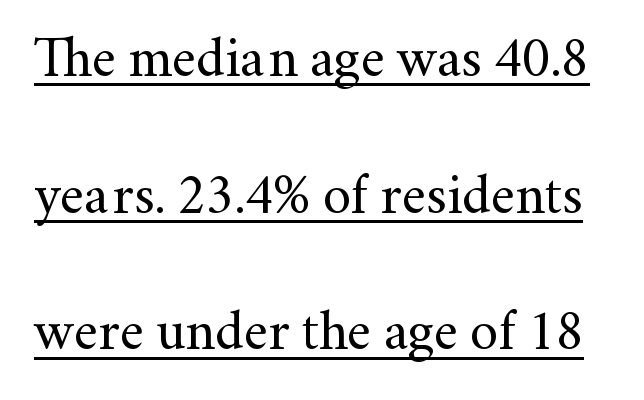
The image shows 56 px regular-weight serif type, upright; set loose line spacing (2.44x), normal letter spacing, underlined; medium stroke contrast and a small x-height.
